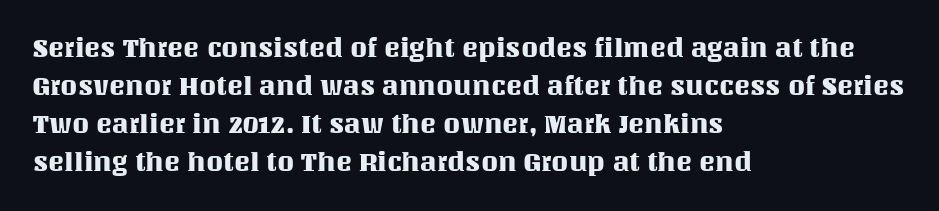
{"italic": "no", "underline": "no", "align": "left", "line_spacing": "normal", "line_spacing_ratio": 1.41, "letter_spacing": "normal", "letter_spacing_em": 0.0, "glyph_px": 27}
